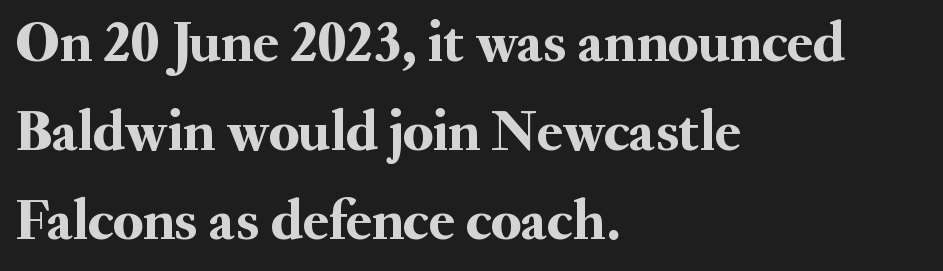
The font family rendered here belongs to the serif group. Note the varied advance widths — an 'i' is clearly narrower than an 'm'. Ordinary non-slanted type is in use. Honestly, the row spacing looks completely unremarkable.
